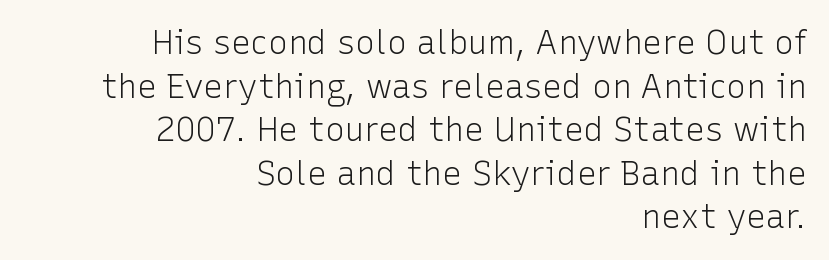
{"serif": "no", "italic": "no", "bold": "no", "weight": "light", "width": "normal", "stroke_contrast": "low", "x_height": "medium", "monospaced": "no", "underline": "no", "align": "right", "line_spacing": "normal", "line_spacing_ratio": 1.32, "letter_spacing": "normal", "letter_spacing_em": 0.0, "glyph_px": 33}
